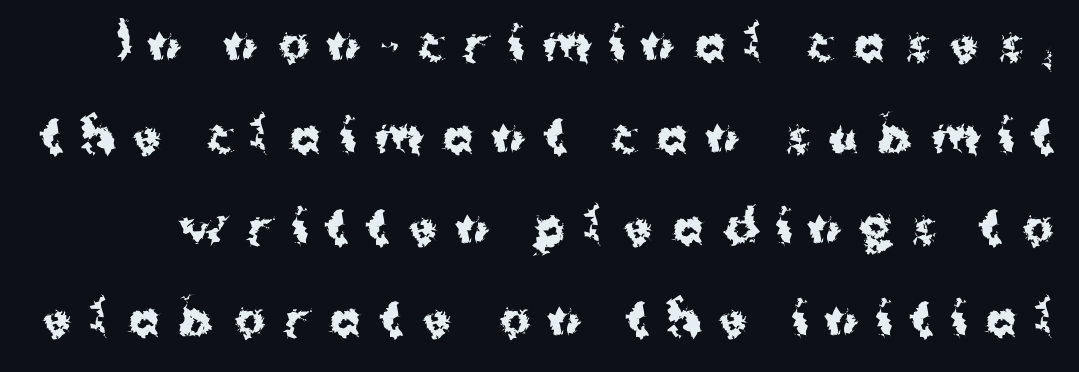
You could not count columns in this text — the font is proportionally spaced. Ordinary non-slanted type is in use. Characters follow at a spacing far wider than the type designer built in. No feet cap the strokes, marking this as sans-serif type.
